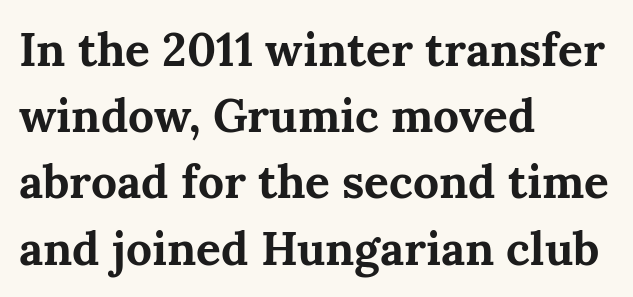
Q: Is the text bold? A: Yes.
Q: Is the text italic (slanted)? A: No, it is upright.
Q: Is the typeface a serif or a sans-serif typeface? A: Serif.
Q: Is the text underlined? A: No.
Q: How is the paragraph aligned? A: Left-aligned.
Q: Is the spacing between letters normal or unusually wide? A: Normal.
Q: Is the spacing between lines tight, normal or loose? A: Normal.
Q: Width (condensed, normal, or wide)? A: Normal.
Q: Stroke contrast? A: Medium.
Q: x-height? A: Medium.
Q: Monospaced? A: No.
